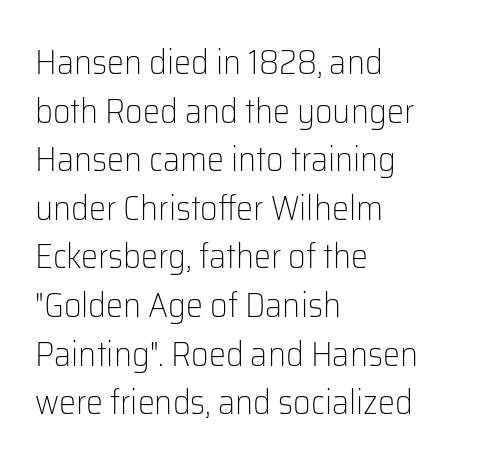
Q: Is the text bold? A: No.
Q: Is the text italic (slanted)? A: No, it is upright.
Q: Is the typeface a serif or a sans-serif typeface? A: Sans-serif.
Q: Is the text underlined? A: No.
Q: How is the paragraph aligned? A: Left-aligned.
Q: Is the spacing between letters normal or unusually wide? A: Normal.
Q: Is the spacing between lines tight, normal or loose? A: Normal.
Q: Width (condensed, normal, or wide)? A: Normal.
Q: Stroke contrast? A: Low.
Q: x-height? A: Medium.
Q: Monospaced? A: No.
